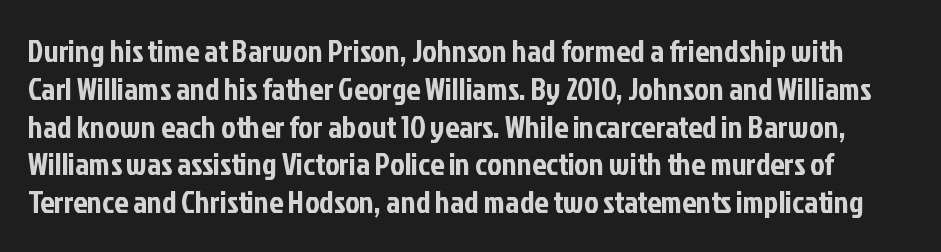
The face used here is a sans, in the tradition of grotesques and geometrics. Anything drawn beneath the words? Only blank space. Is this a fixed-width face? No — the glyphs have proportional, varying widths. Standard letterfit; no display-style spreading of the glyphs.
